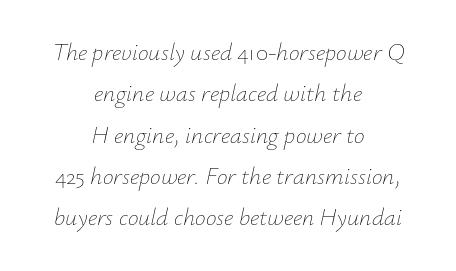
It's the slanting kind of type. The cut favours lightness, reaching ordinary text weight at its darkest. The zone under the glyphs is completely vacant. In CSS terms this would be text-align: center. Inter-character spacing is left at the font's built-in metrics.
